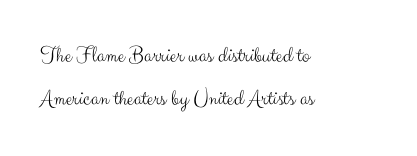
Q: Is the text bold? A: No.
Q: Is the text italic (slanted)? A: Yes.
Q: Is the text underlined? A: No.
Q: How is the paragraph aligned? A: Left-aligned.
Q: Is the spacing between letters normal or unusually wide? A: Normal.
